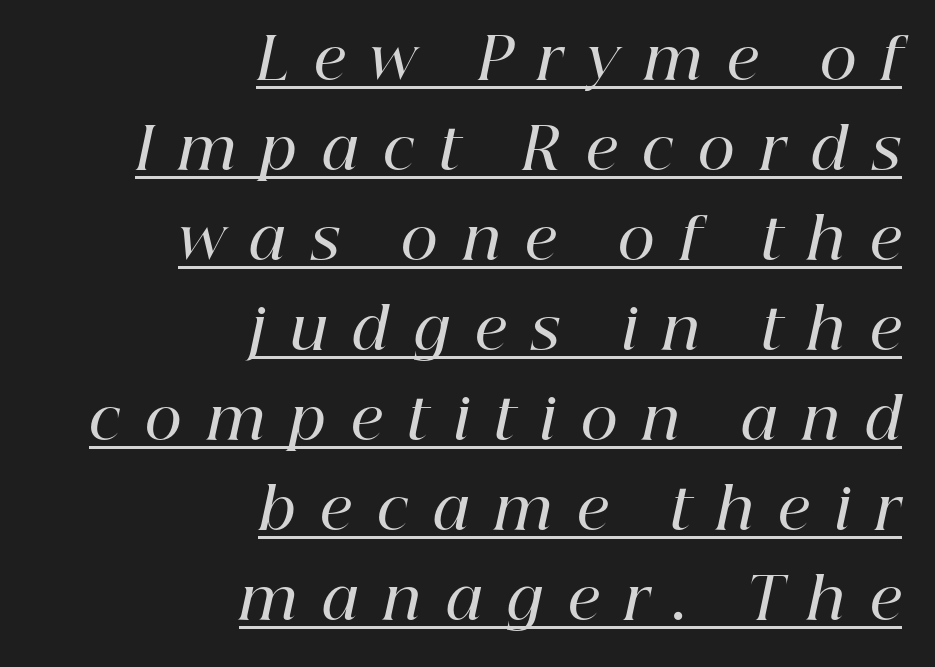
Compared with typical paragraphs, the rows here are spaced about the same. The typesetter has applied underlining to the passage shown. Stroke thickness is moderately raised; the sample reads as semibold. Spacing verdict: proportional, widths tailored to each character. Line ends are locked; line starts wander. Tall strokes in this sample are angled rather than plumb.
